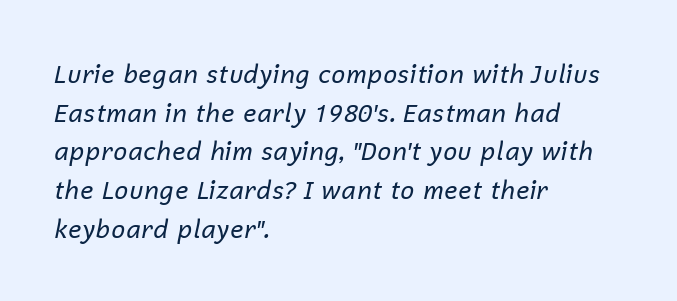
Look at the tracking — it's just the regular setting, nothing added. Yep, that's italic — everything's leaning. In CSS terms this would be text-align: left. The area under the type is left untouched. Is the type heavy? It reads as light-to-regular instead. Regular leading.
